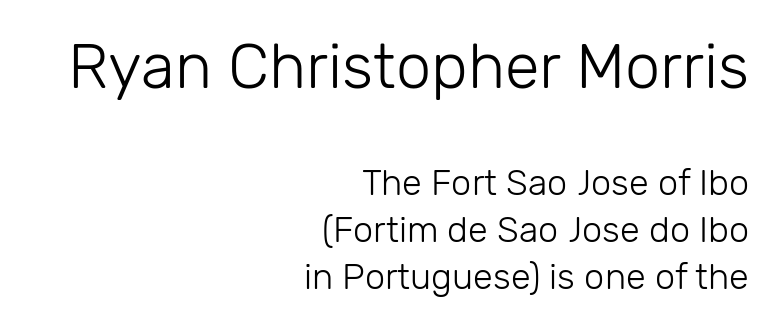
Honestly, the row spacing looks completely unremarkable. Spacing verdict: proportional, widths tailored to each character. These lines are composed in type without serifs. Summary of weight: not heavy and not bold. Look at the glyph heights: the upper group is clearly the bigger setting. The line texture is even and compact thanks to regular tracking.
